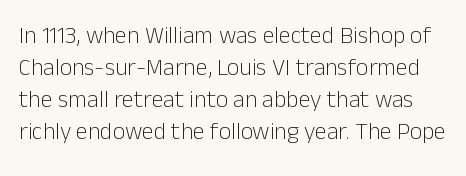
The image shows 24 px text type, upright; set normal line spacing (1.34x), normal letter spacing, not underlined.
